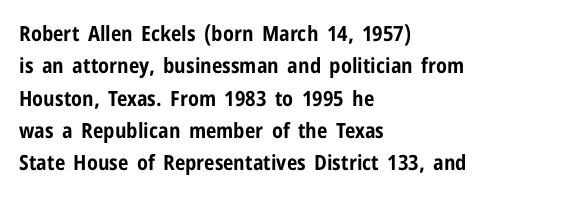
Unlike italic type, these characters show no tilt at all. Line starts are locked; line ends wander. Characters follow at the spacing the type designer built in. On the weight axis this lands at bold, roughly 700. The passage shown is not underscored anywhere.
